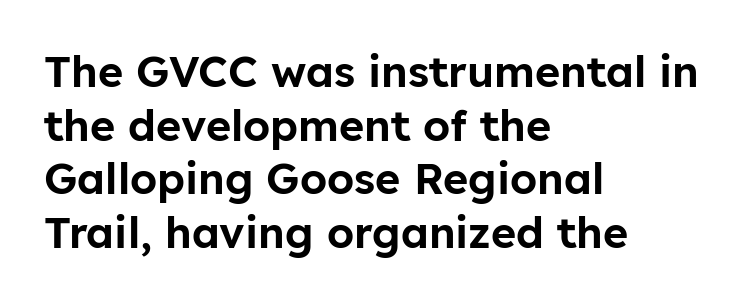
This block has exactly the height ordinary leading produces. Regarding serifs, this sample does without them. This is roman type, the default non-slanted kind. Only glyphs here, with clear space below each row.
